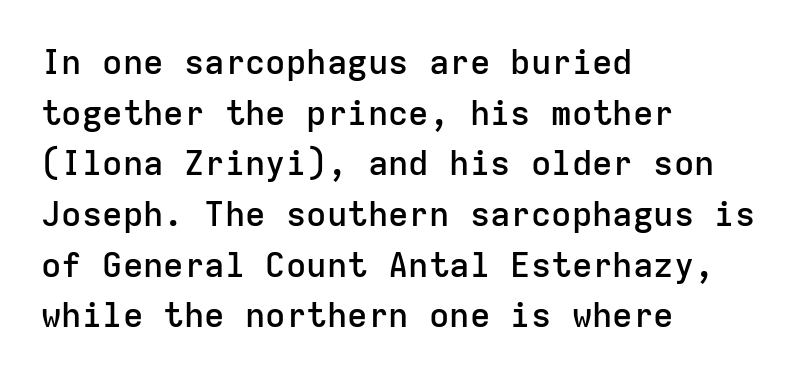
{"serif": "no", "italic": "no", "bold": "semi", "weight": "semibold", "width": "normal", "stroke_contrast": "low", "x_height": "medium", "monospaced": "yes", "underline": "no", "align": "left", "line_spacing": "normal", "line_spacing_ratio": 1.49, "letter_spacing": "normal", "letter_spacing_em": 0.0, "glyph_px": 34}
